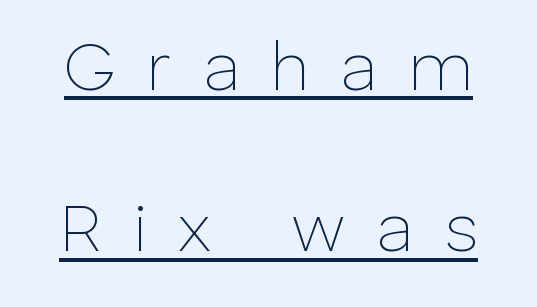
Q: Is the text bold? A: No.
Q: Is the text italic (slanted)? A: No, it is upright.
Q: Is the typeface a serif or a sans-serif typeface? A: Sans-serif.
Q: Is the text underlined? A: Yes.
Q: Is the spacing between letters normal or unusually wide? A: Unusually wide.
Q: Is the spacing between lines tight, normal or loose? A: Loose.
Q: Width (condensed, normal, or wide)? A: Normal.
Q: Stroke contrast? A: Low.
Q: x-height? A: Medium.
Q: Monospaced? A: No.
